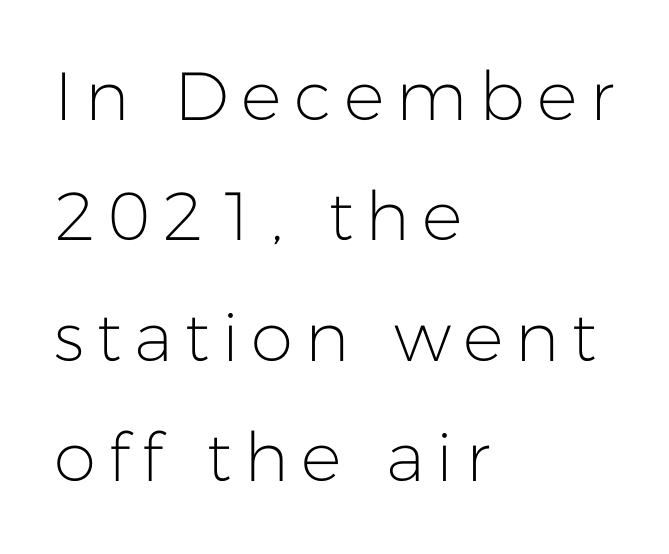
The image shows 68 px light sans-serif type, upright; set left-aligned, line spacing 1.77x, not underlined; low stroke contrast and a medium x-height.
